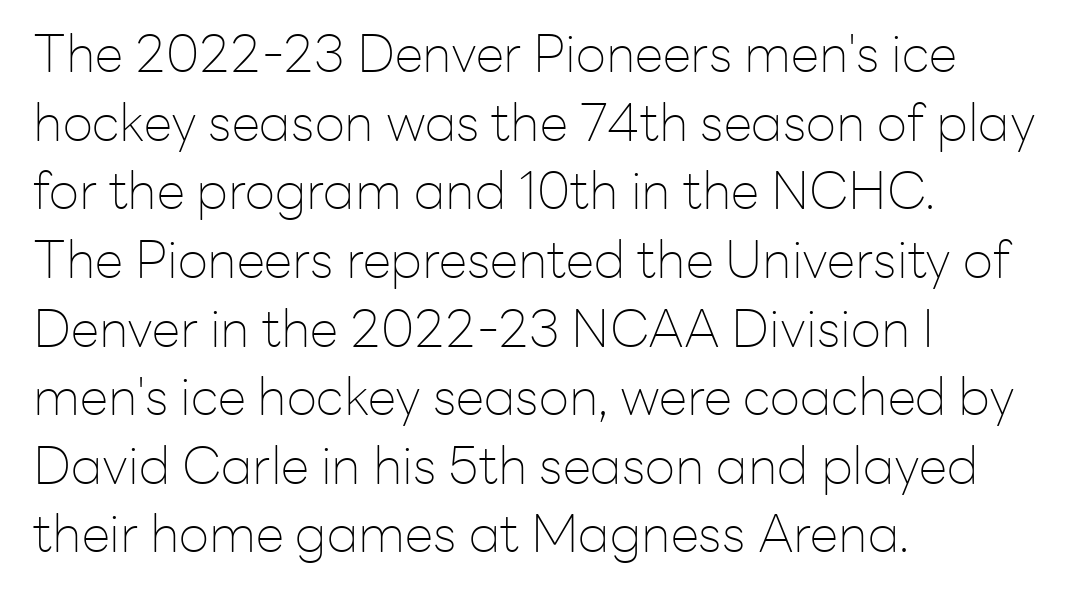
{"serif": "no", "italic": "no", "bold": "no", "weight": "thin", "width": "normal", "stroke_contrast": "low", "x_height": "medium", "monospaced": "no", "underline": "no", "align": "left", "line_spacing": "normal", "line_spacing_ratio": 1.32, "letter_spacing": "normal", "letter_spacing_em": 0.0, "glyph_px": 52}
